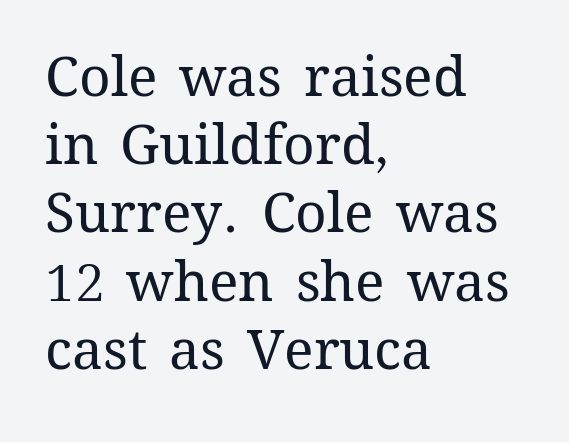
Q: Is the text bold? A: No.
Q: Is the text italic (slanted)? A: No, it is upright.
Q: Is the text underlined? A: No.
Q: How is the paragraph aligned? A: Left-aligned.
Q: Is the spacing between letters normal or unusually wide? A: Normal.
Q: Width (condensed, normal, or wide)? A: Normal.
Q: Stroke contrast? A: Medium.
Q: x-height? A: Medium.
Q: Monospaced? A: No.
